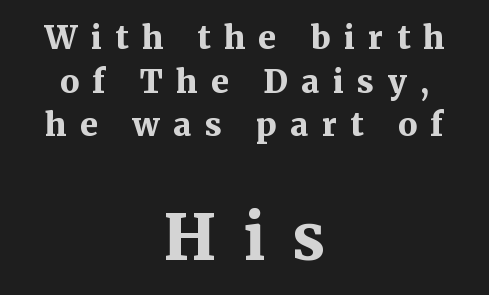
The image shows 63 px bold serif type, upright; set centered, normal line spacing (1.36x), unusually wide letter spacing (+0.42 em), not underlined; the second (bottom) block is 1.97x larger; medium stroke contrast and a medium x-height.
